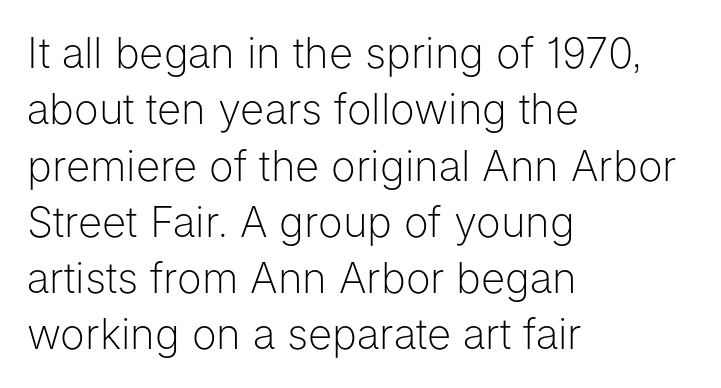
Q: Is the text bold? A: No.
Q: Is the text italic (slanted)? A: No, it is upright.
Q: Is the typeface a serif or a sans-serif typeface? A: Sans-serif.
Q: Is the text underlined? A: No.
Q: How is the paragraph aligned? A: Left-aligned.
Q: Is the spacing between letters normal or unusually wide? A: Normal.
Q: Is the spacing between lines tight, normal or loose? A: Normal.
Q: Width (condensed, normal, or wide)? A: Normal.
Q: Stroke contrast? A: Low.
Q: x-height? A: Medium.
Q: Monospaced? A: No.
